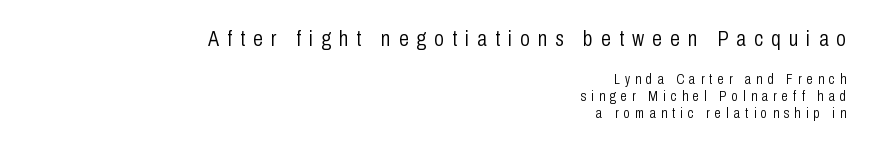
Words appear elongated and porous because spacing is wide. The designer gave the opening block more size than the closing block. The axis of the letterforms is exactly vertical. Nobody drew a line under any word here. This reads as an unemphasized weight, regular at the heaviest. Horizontally, the lines are justified to the trailing edge only.
